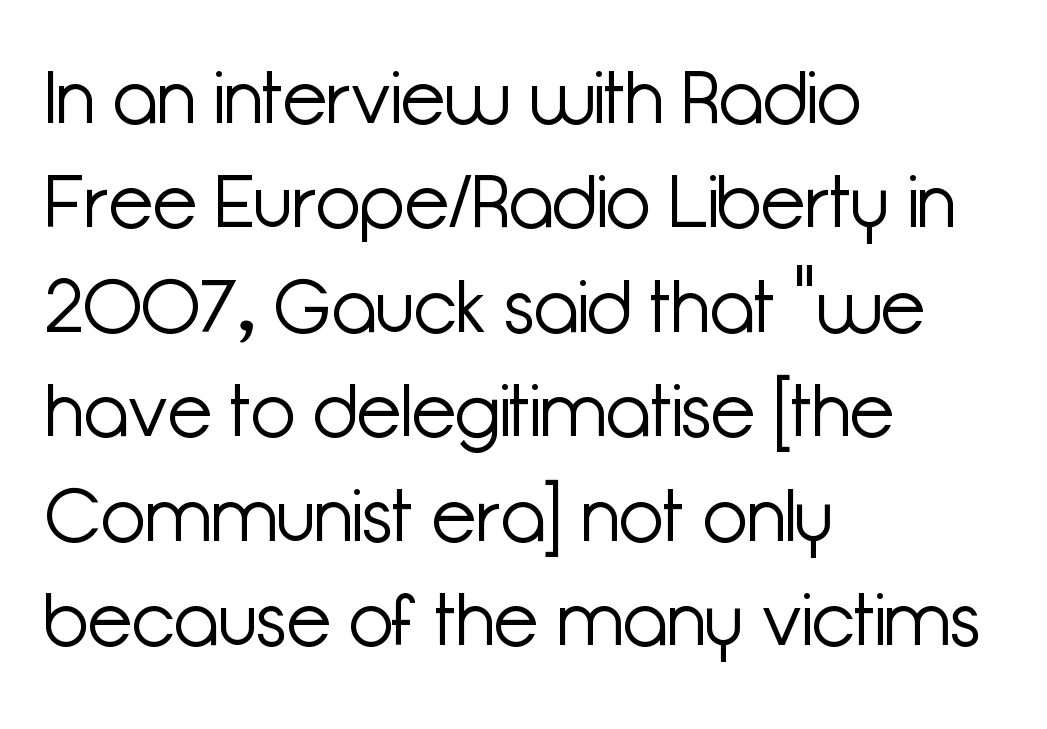
{"serif": "no", "italic": "no", "bold": "no", "weight": "light", "width": "normal", "stroke_contrast": "low", "x_height": "medium", "monospaced": "no", "underline": "no", "align": "left", "line_spacing": "normal", "line_spacing_ratio": 1.43, "letter_spacing": "normal", "letter_spacing_em": 0.0, "glyph_px": 73}
